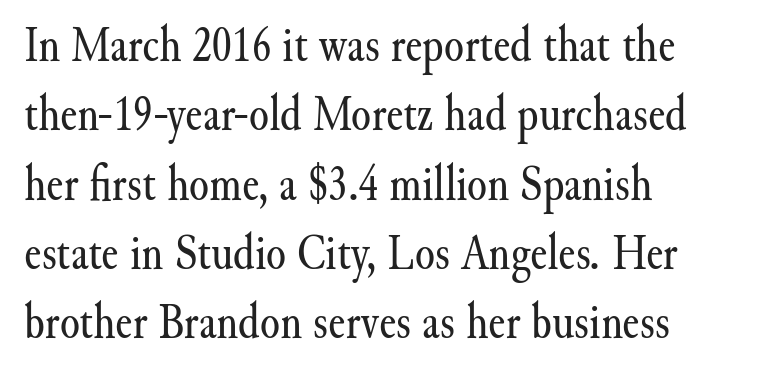
Q: Is the text bold? A: No.
Q: Is the text italic (slanted)? A: No, it is upright.
Q: Is the typeface a serif or a sans-serif typeface? A: Serif.
Q: Is the text underlined? A: No.
Q: How is the paragraph aligned? A: Left-aligned.
Q: Is the spacing between letters normal or unusually wide? A: Normal.
Q: Is the spacing between lines tight, normal or loose? A: Normal.
Q: Width (condensed, normal, or wide)? A: Normal.
Q: Stroke contrast? A: Medium.
Q: x-height? A: Small.
Q: Monospaced? A: No.
